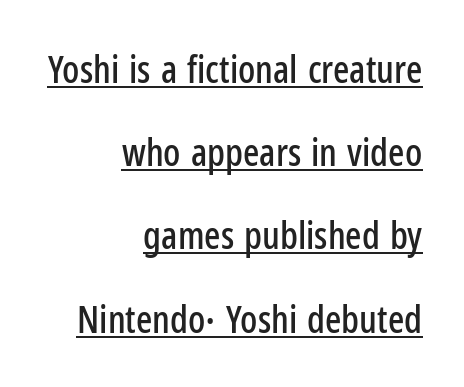
The image shows 38 px condensed sans-serif type, upright; set right-aligned, loose line spacing (2.19x), normal letter spacing, underlined; low stroke contrast and a medium x-height.
